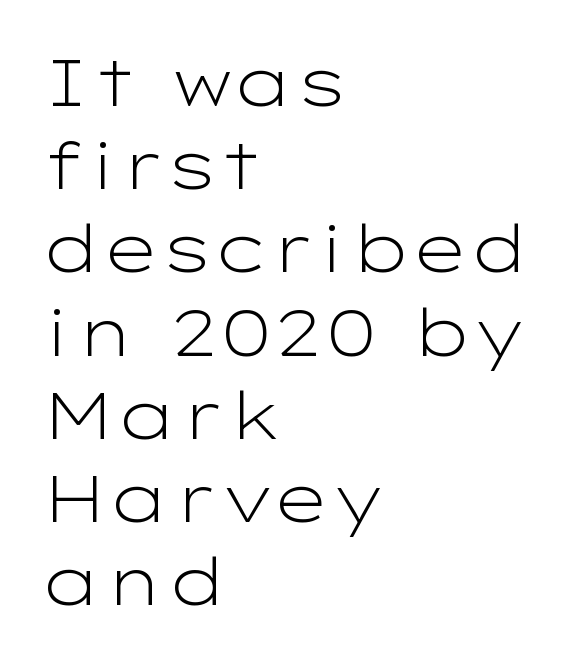
The image shows 65 px light, wide sans-serif type, upright; set left-aligned, normal line spacing (1.28x), normal letter spacing, not underlined; low stroke contrast and a medium x-height.
